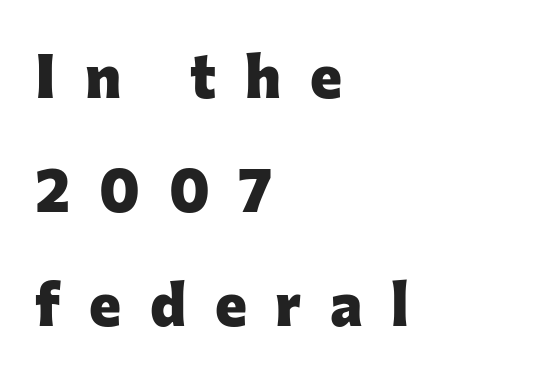
The glyphs have the mass of a bold cut. Words appear elongated and porous because spacing is wide. A typesetter would call this proportional, since set widths differ per character. Left-aligned paragraph, ragged on the right.
